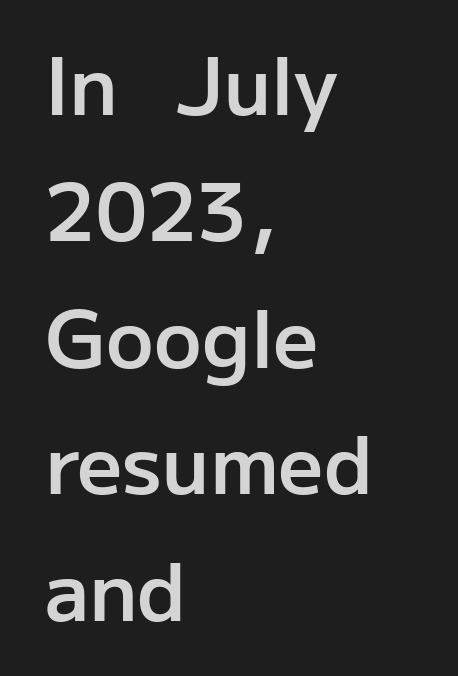
Q: Is the text bold? A: Semi-bold.
Q: Is the text italic (slanted)? A: No, it is upright.
Q: Is the typeface a serif or a sans-serif typeface? A: Sans-serif.
Q: Is the text underlined? A: No.
Q: How is the paragraph aligned? A: Left-aligned.
Q: Is the spacing between letters normal or unusually wide? A: Normal.
Q: Is the spacing between lines tight, normal or loose? A: Normal.
Q: Width (condensed, normal, or wide)? A: Normal.
Q: Stroke contrast? A: Low.
Q: x-height? A: Medium.
Q: Monospaced? A: No.
